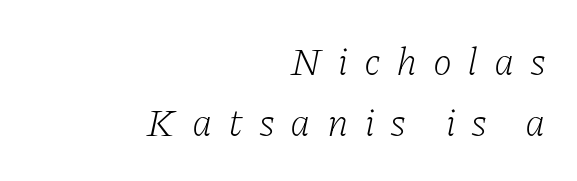
Posture: slanted. The letters are spread apart with noticeably loose tracking. One-word summary of the alignment: right. The rendering uses natural spacing where letterforms have individual widths. Bare-footed words on every line. The letters carry serifs — small finishing strokes at the ends of their stems.
